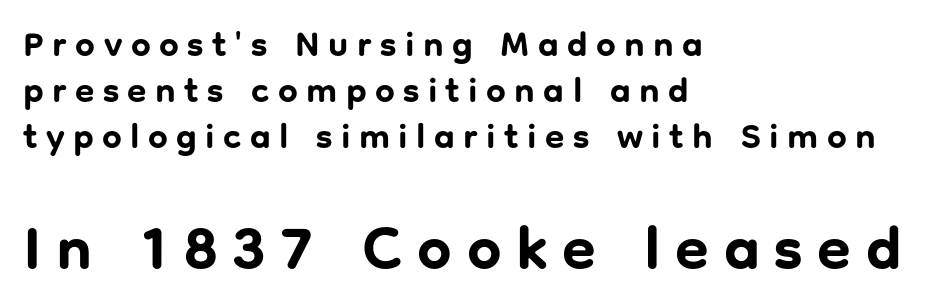
Which chunk is bigger? The second one — the bottom block dwarfs the top. The rendering uses a bold face; every stroke is thick and dark. One-word summary of the alignment: left. This rendering features lettering with no underline. Honestly, the letter spacing is so wide it's the main thing you notice.
